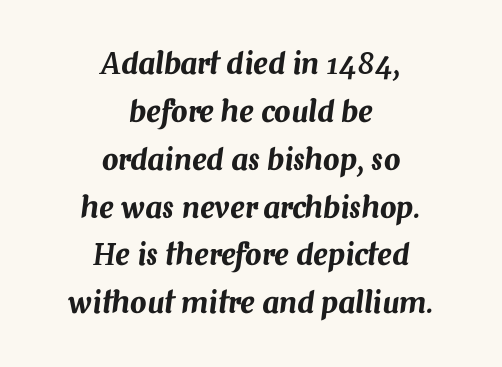
{"italic": "yes", "lean": "right", "slant_degrees": 7, "width": "normal", "stroke_contrast": "medium", "x_height": "medium", "monospaced": "no", "underline": "no", "align": "center", "line_spacing": "normal", "line_spacing_ratio": 1.65, "letter_spacing": "normal", "letter_spacing_em": 0.0, "glyph_px": 29}
